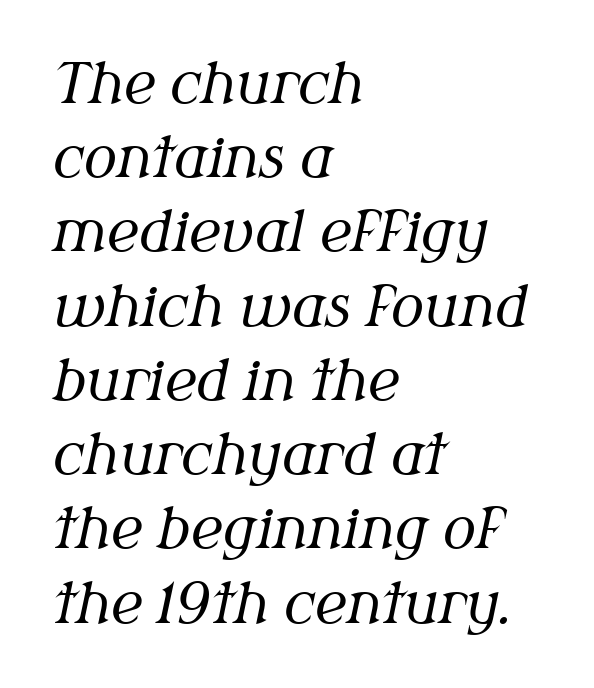
The face used here is seriffed, in the tradition of book romans. Whoever set this chose a conventional vertical rhythm. Reading down the block, your eye returns to a fixed left position each line. Standard letterfit; no display-style spreading of the glyphs. Notice how the stems are inclined rather than vertical — that's the hallmark of italics.
